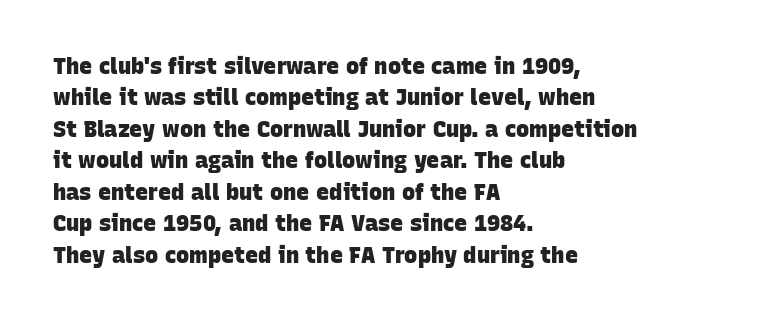
Students, this is bold: see how much ink each stroke carries. A typesetter would call this leading conventional body-copy spacing. A classic flush-left, rag-right setting is used for this passage. Does extra space separate the letters? No, they use regular spacing.
